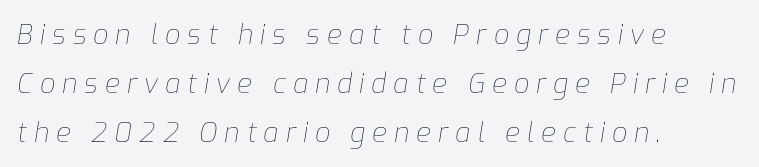
These lines have a slow, spaced-out rhythm from letter to letter. Which margin do the lines hug? The left one — the right edge is uneven. Only glyphs here, with clear space below each row. The font sits on the lighter half of the weight spectrum, regular included. Posture: slanted.
